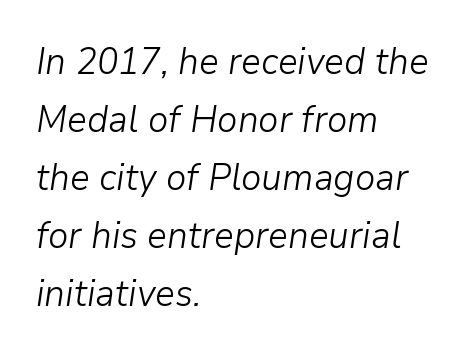
One-word summary of the alignment: left. These lines sit exactly where default settings would place them. Characters follow at the spacing the type designer built in. The space directly below the letters is spotless. The characters are drawn with everyday or finer stroke widths. Note the varied advance widths — an 'i' is clearly narrower than an 'm'.
